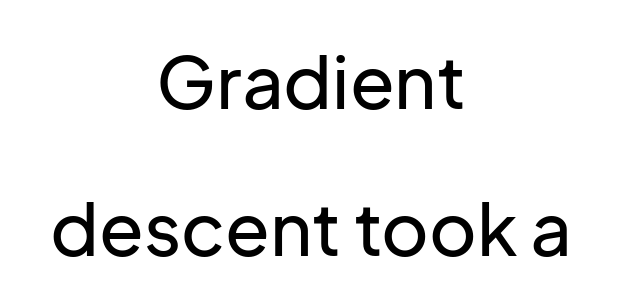
{"serif": "no", "italic": "no", "width": "normal", "stroke_contrast": "low", "x_height": "medium", "monospaced": "no", "underline": "no", "align": "center", "line_spacing": "loose", "line_spacing_ratio": 2.02, "letter_spacing": "normal", "letter_spacing_em": 0.0, "glyph_px": 73}
